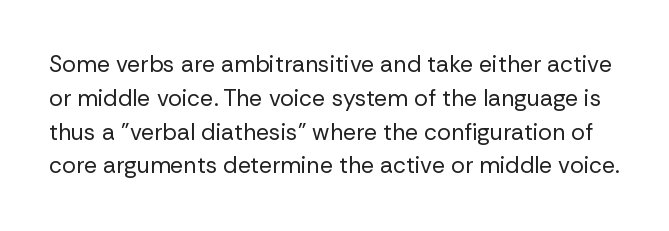
{"italic": "no", "bold": "no", "underline": "no", "line_spacing": "normal", "line_spacing_ratio": 1.47, "letter_spacing": "normal", "letter_spacing_em": 0.0, "glyph_px": 23}
